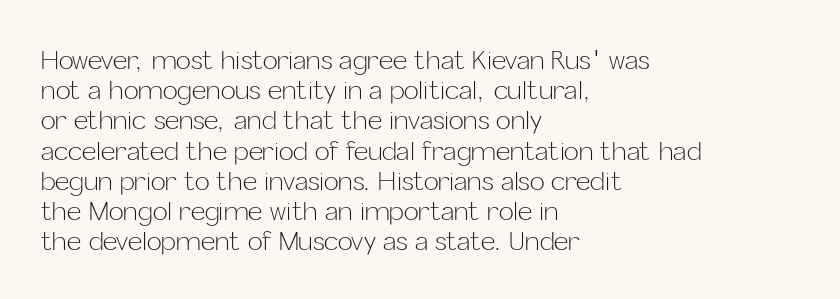
In terms of posture, this sample is upright. The rendering keeps characters at their native spacing. Caption: face not bold, strokes unweighted. The string is rendered with underlining switched off. Horizontal alignment here is leftward, the default for most running prose.
